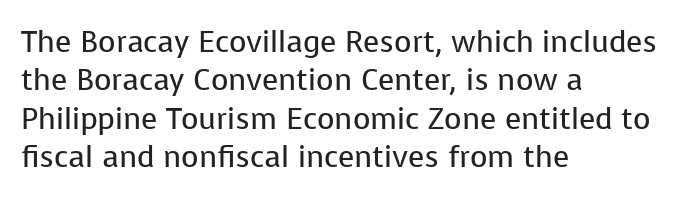
{"serif": "no", "italic": "no", "bold": "no", "weight": "regular", "width": "normal", "stroke_contrast": "low", "x_height": "medium", "monospaced": "no", "underline": "no", "align": "left", "line_spacing": "normal", "line_spacing_ratio": 1.28, "letter_spacing": "normal", "letter_spacing_em": 0.0, "glyph_px": 30}
